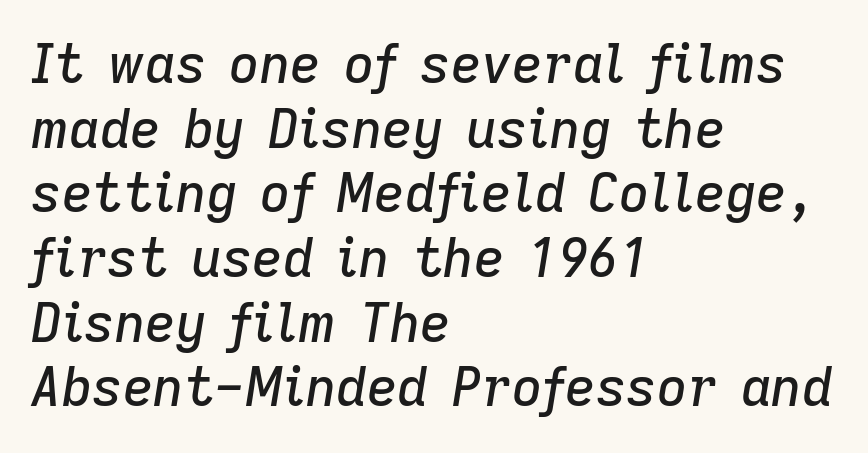
The image shows 53 px text type, italic (leaning right); set left-aligned, line spacing 1.22x, normal letter spacing, not underlined; low stroke contrast and a medium x-height.
